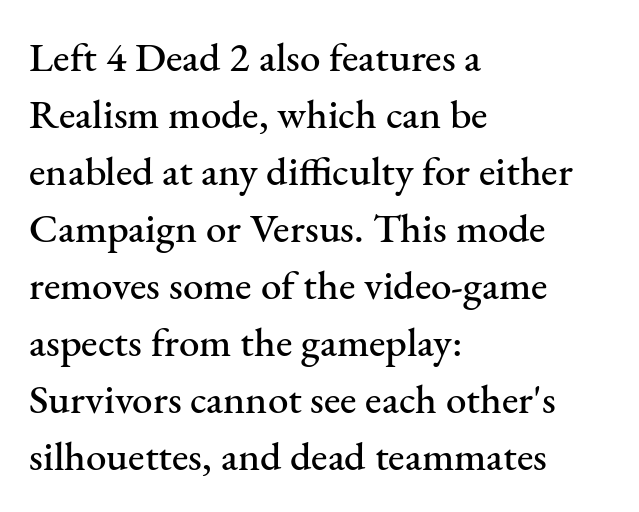
Q: Is the text italic (slanted)? A: No, it is upright.
Q: Is the typeface a serif or a sans-serif typeface? A: Serif.
Q: Is the text underlined? A: No.
Q: How is the paragraph aligned? A: Left-aligned.
Q: Is the spacing between letters normal or unusually wide? A: Normal.
Q: Is the spacing between lines tight, normal or loose? A: Normal.
Q: Width (condensed, normal, or wide)? A: Normal.
Q: Stroke contrast? A: Medium.
Q: x-height? A: Small.
Q: Monospaced? A: No.
